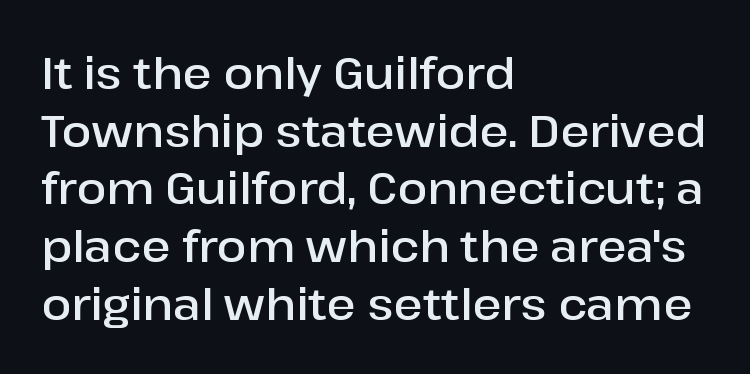
Note the varied advance widths — an 'i' is clearly narrower than an 'm'. The passage shown has conventional tracking throughout. To sum up the face: it is a sans, with no serifs. Stems and bowls a touch heavier than normal — semibold. Horizontal bands of white between lines are of average thickness. Horizontal alignment here is leftward, the default for most running prose.
